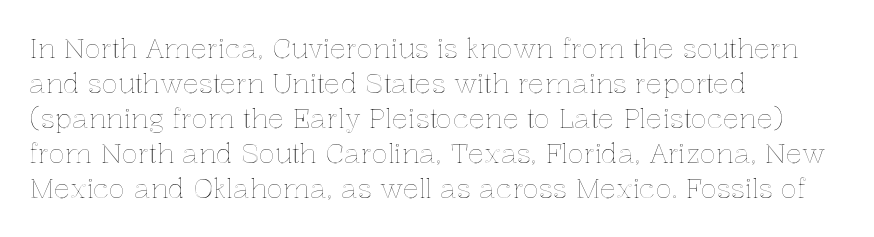
Q: Is the text italic (slanted)? A: No, it is upright.
Q: Is the text underlined? A: No.
Q: How is the paragraph aligned? A: Left-aligned.
Q: Is the spacing between letters normal or unusually wide? A: Normal.
Q: Is the spacing between lines tight, normal or loose? A: Normal.
